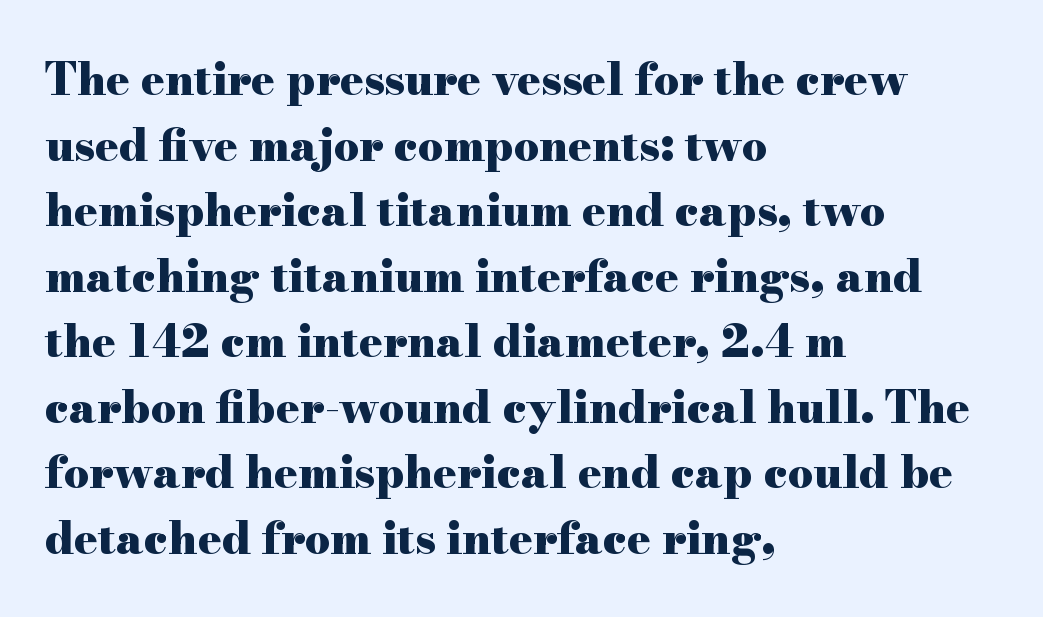
The image shows 44 px heavy, wide serif type, upright; set left-aligned, normal line spacing (1.49x), normal letter spacing, not underlined; high stroke contrast and a small x-height.
